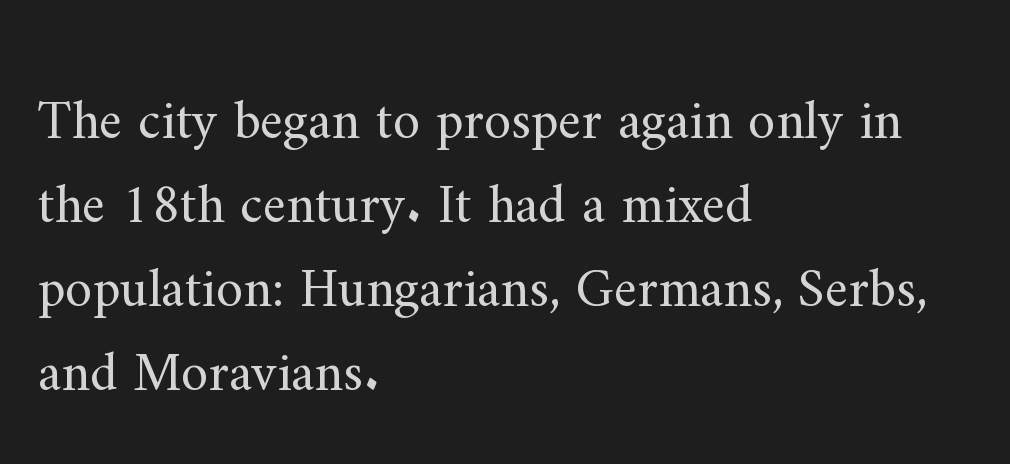
{"serif": "yes", "italic": "no", "bold": "no", "weight": "regular", "width": "normal", "stroke_contrast": "medium", "x_height": "small", "monospaced": "no", "underline": "no", "align": "left", "line_spacing": "normal", "line_spacing_ratio": 1.53, "letter_spacing": "normal", "letter_spacing_em": 0.0, "glyph_px": 55}
